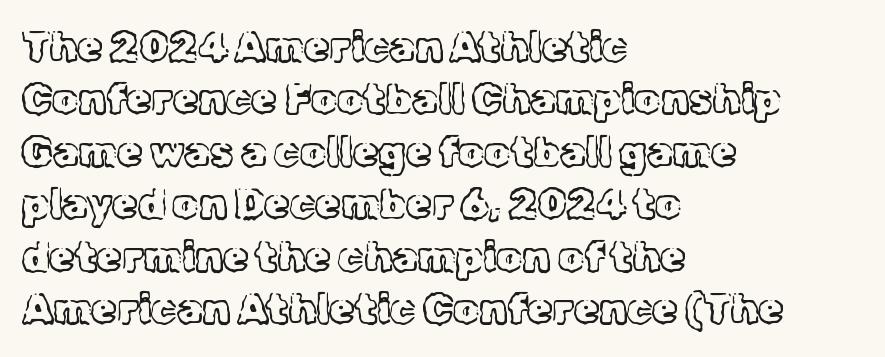
{"serif": "yes", "italic": "no", "bold": "no", "weight": "light", "width": "normal", "x_height": "medium", "monospaced": "no", "underline": "no", "align": "left", "line_spacing": "normal", "line_spacing_ratio": 1.28, "letter_spacing": "normal", "letter_spacing_em": 0.0, "glyph_px": 41}
